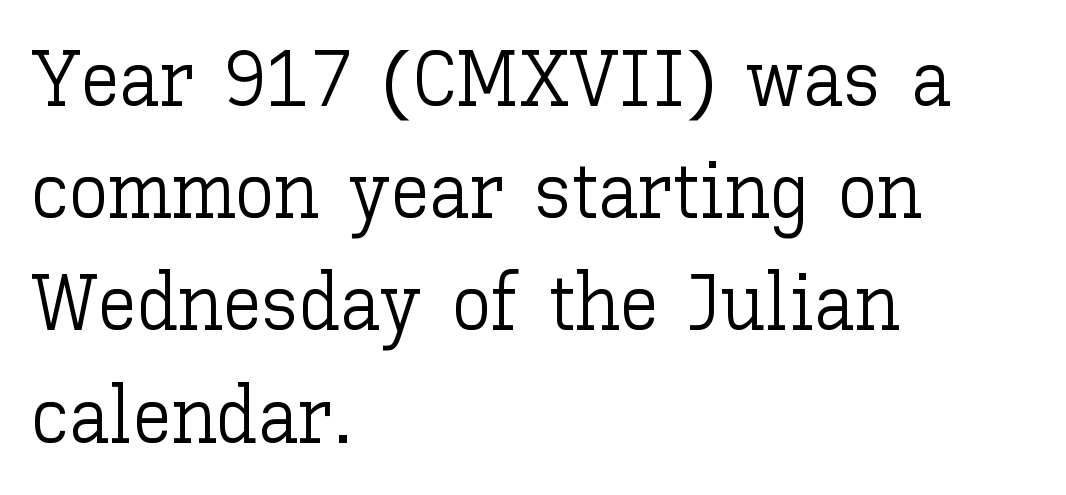
The image shows 79 px light type, upright; set left-aligned, normal line spacing (1.42x), normal letter spacing, not underlined; low stroke contrast and a medium x-height.
